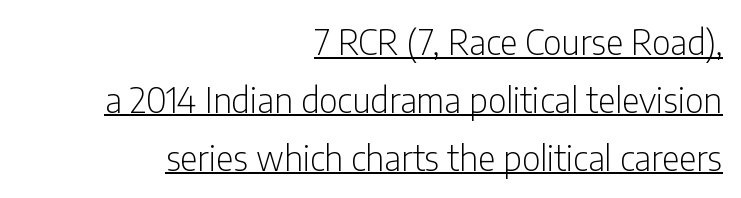
{"serif": "no", "italic": "no", "bold": "no", "weight": "light", "width": "condensed", "stroke_contrast": "low", "x_height": "medium", "monospaced": "no", "underline": "yes", "align": "right", "line_spacing": "normal", "line_spacing_ratio": 1.7, "letter_spacing": "normal", "letter_spacing_em": 0.0, "glyph_px": 34}
